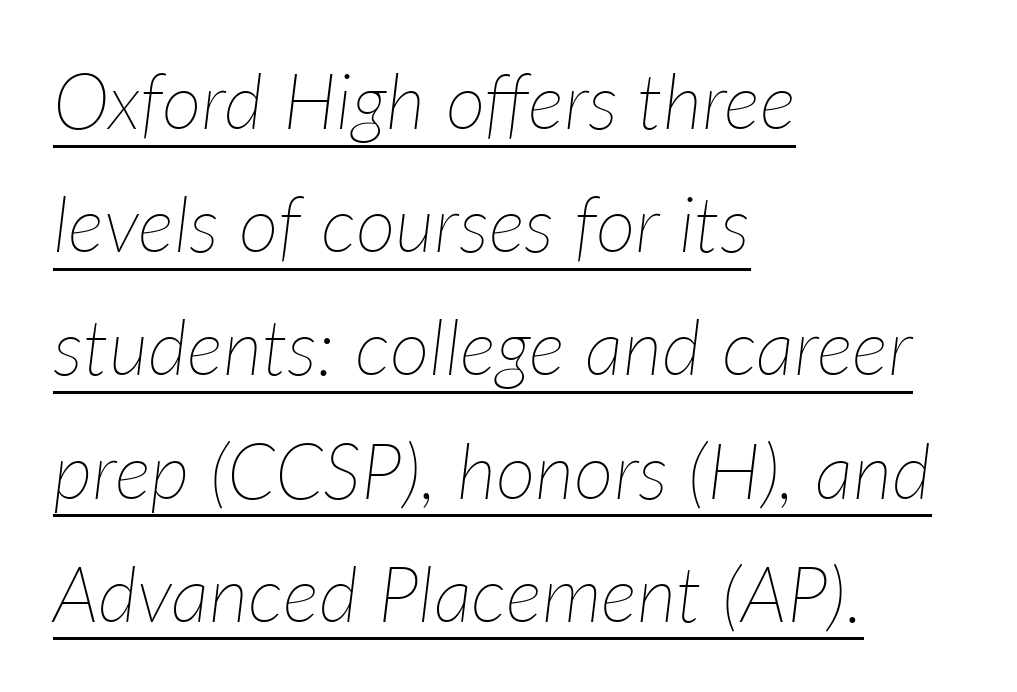
Q: Is the text bold? A: No.
Q: Is the text italic (slanted)? A: Yes, it leans right by about 7 degrees.
Q: Is the text underlined? A: Yes.
Q: How is the paragraph aligned? A: Left-aligned.
Q: Is the spacing between letters normal or unusually wide? A: Normal.
Q: Is the spacing between lines tight, normal or loose? A: Normal.
Q: Width (condensed, normal, or wide)? A: Normal.
Q: Stroke contrast? A: Low.
Q: x-height? A: Medium.
Q: Monospaced? A: No.
